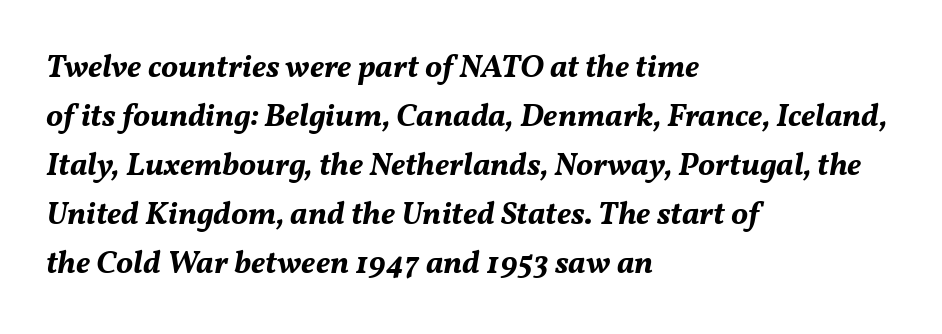
{"italic": "yes", "lean": "right", "slant_degrees": 11, "bold": "yes", "weight": "bold", "width": "normal", "stroke_contrast": "medium", "x_height": "medium", "monospaced": "no", "underline": "no", "align": "left", "line_spacing": "normal", "line_spacing_ratio": 1.53, "letter_spacing": "normal", "letter_spacing_em": 0.0, "glyph_px": 32}
